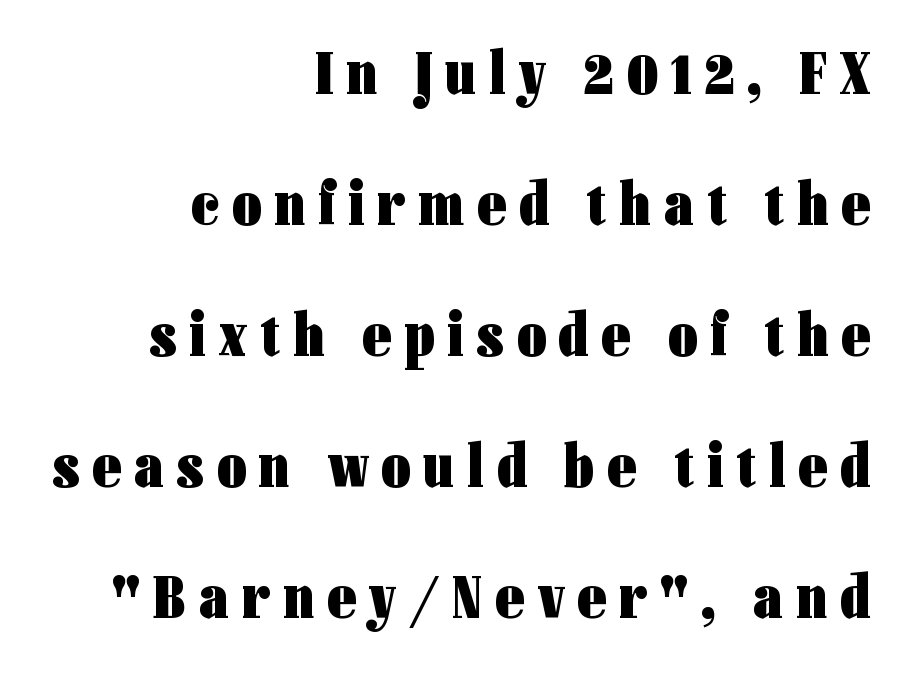
The image shows 63 px heavy, condensed sans-serif type, upright; set right-aligned, loose line spacing (2.08x), unusually wide letter spacing (+0.21 em), not underlined; low stroke contrast and a medium x-height.
